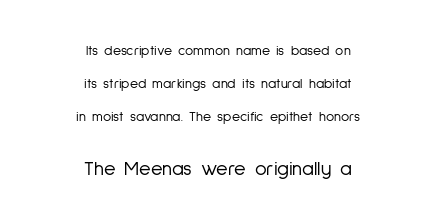
Q: Is the text bold? A: No.
Q: Is the text italic (slanted)? A: No, it is upright.
Q: Is the text underlined? A: No.
Q: How is the paragraph aligned? A: Centered.
Q: Is the spacing between letters normal or unusually wide? A: Normal.
Q: Is the spacing between lines tight, normal or loose? A: Loose.
Q: Which block of text is set in a larger size, the first (top) or the second (bottom)? A: The second (bottom) one.
